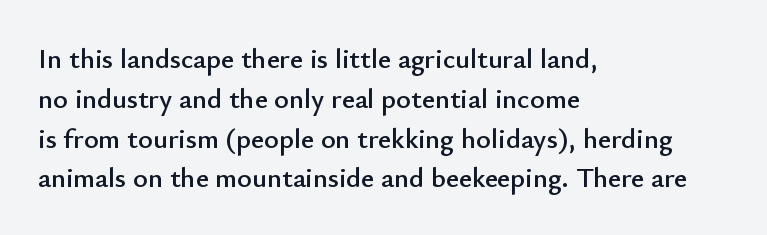
This is roman type, the default non-slanted kind. You could call the tracking neutral — neither tight nor loose. Check the space under the baseline: it is left empty. These lines sit exactly where default settings would place them. I'd call this a sans setting — the letters go barefoot. The letters advance in unequal steps, a hallmark of proportional type.
